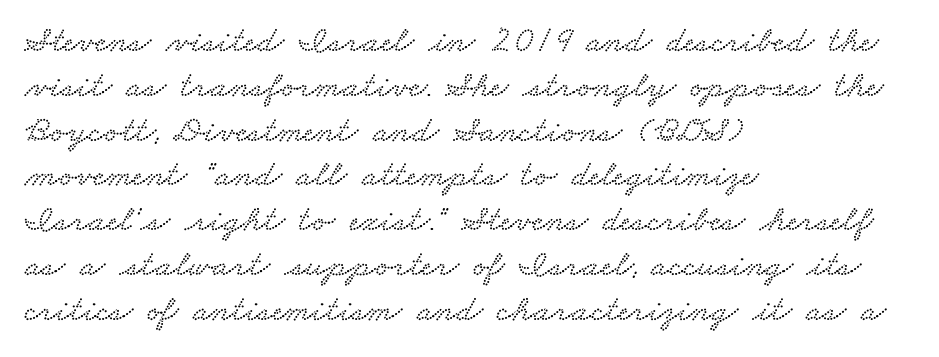
Here the glyphs are tracked normally, forming tight word shapes. Reading down the block, your eye returns to a fixed left position each line. The space directly below the letters is spotless. These lines are rendered in a variable-pitch font. Each letter's strokes conclude with small projecting serifs.
